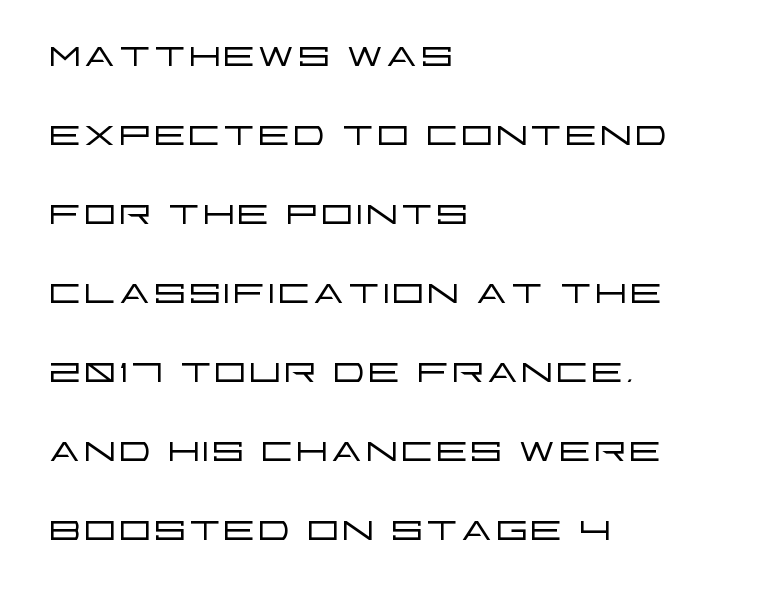
Q: Is the text bold? A: No.
Q: Is the text italic (slanted)? A: No, it is upright.
Q: Is the typeface a serif or a sans-serif typeface? A: Sans-serif.
Q: Is the text underlined? A: No.
Q: How is the paragraph aligned? A: Left-aligned.
Q: Is the spacing between letters normal or unusually wide? A: Normal.
Q: Is the spacing between lines tight, normal or loose? A: Normal.
Q: Width (condensed, normal, or wide)? A: Wide.
Q: Stroke contrast? A: Low.
Q: x-height? A: Large.
Q: Monospaced? A: No.
